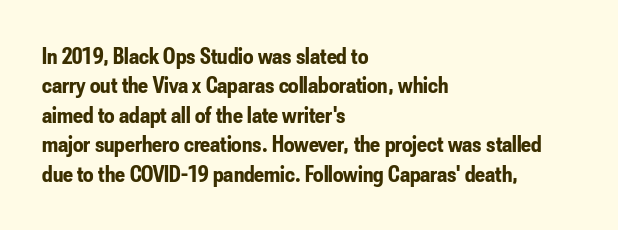
The image shows 23 px bold type, upright; set left-aligned, normal line spacing (1.28x), normal letter spacing, not underlined.
